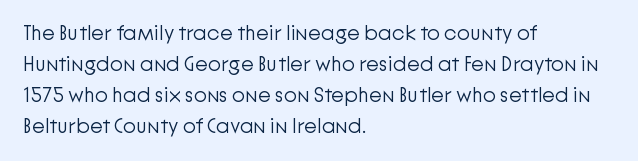
{"italic": "no", "bold": "no", "underline": "no", "align": "left", "line_spacing": "normal", "line_spacing_ratio": 1.47, "letter_spacing": "normal", "letter_spacing_em": 0.0, "glyph_px": 21}
